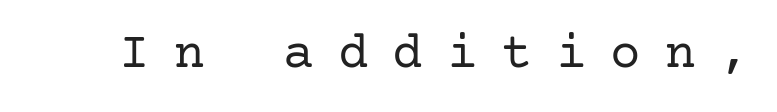
Letters rest on an invisible, unmarked baseline. Stems and bowls with no extra thickness — not bold. Check where the strokes stop: tiny serifs finish them off. In terms of posture, this sample is upright. Spacing between characters has been opened up far beyond the box default.
